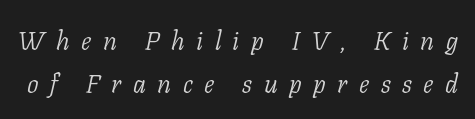
{"italic": "yes", "lean": "right", "slant_degrees": 11, "bold": "no", "underline": "no", "line_spacing": "normal", "line_spacing_ratio": 1.66, "letter_spacing": "wide", "letter_spacing_em": 0.44, "glyph_px": 26}
